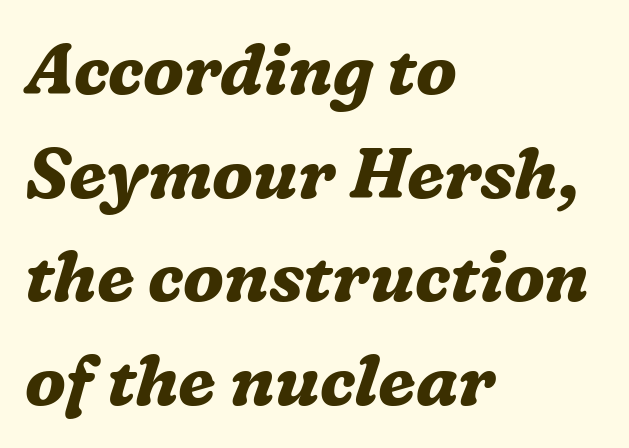
The image shows 70 px bold serif type, italic (leaning right); set left-aligned, normal line spacing (1.48x), normal letter spacing, not underlined; medium stroke contrast and a medium x-height.
